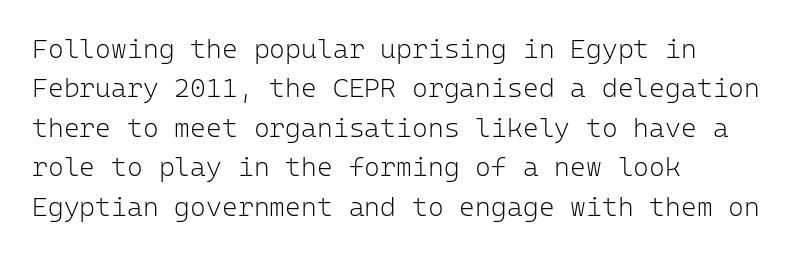
Quick note: not italic, upright. Is the stroke heavy? The answer is a plain regular-or-lighter. The setting favours the left margin, as ordinary paragraphs usually do. Has an underline been added? It has not. Tracking here is standard; glyphs follow each other at the usual distance. Line spacing here is normal.
